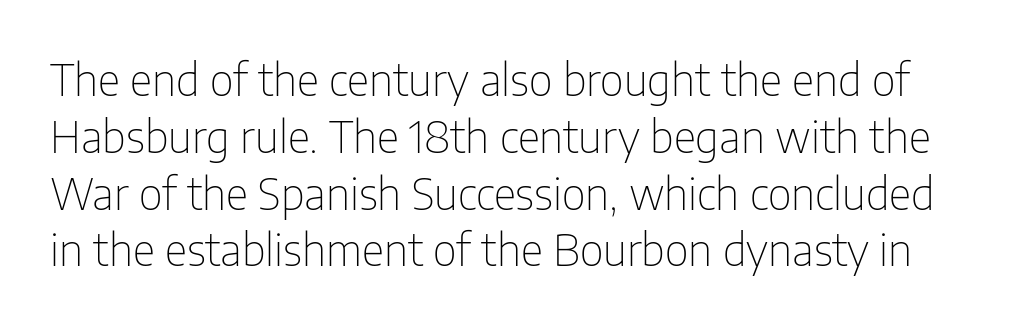
You can tell from the bare stems that sans-serif type was used. In terms of letterspacing, this is plain default setting. No letter is thick-stroked: the sample isn't bold. Think of a printed novel: that variable character pitch is what you see here.
